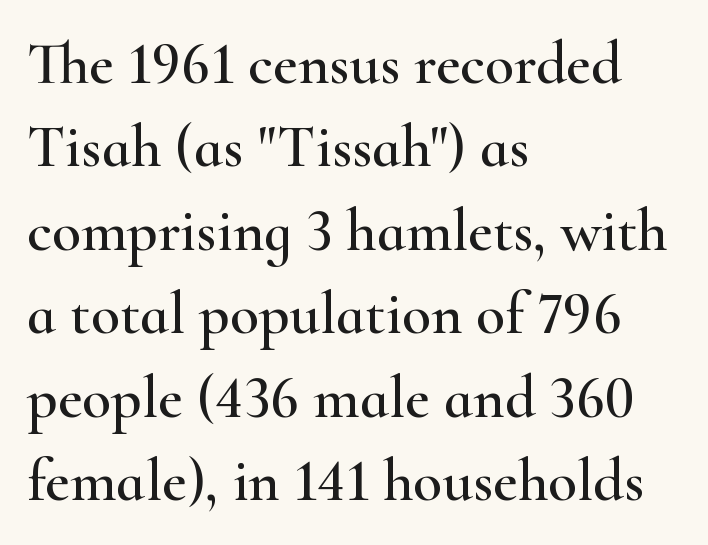
{"serif": "yes", "italic": "no", "width": "wide", "stroke_contrast": "high", "x_height": "small", "monospaced": "no", "underline": "no", "align": "left", "line_spacing": "normal", "line_spacing_ratio": 1.39, "letter_spacing": "normal", "letter_spacing_em": 0.0, "glyph_px": 60}
